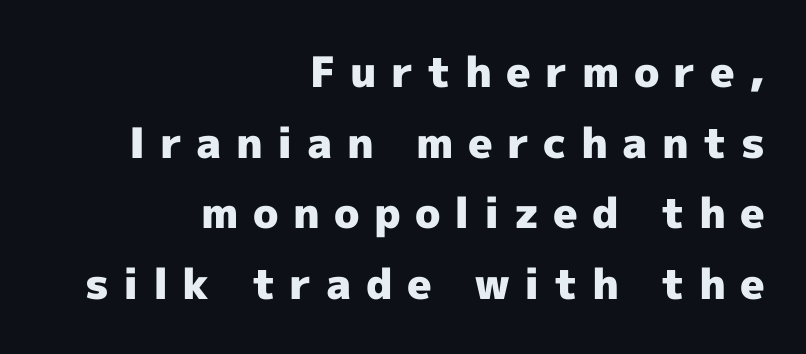
Do the characters align in a grid? No, the font is proportional. The string is rendered with underlining switched off. Look at the bottom of the vertical strokes: they stop flat, with no serifs. The font is running at its bold setting. The horizontal fit of the characters is loose and conspicuously gappy.
